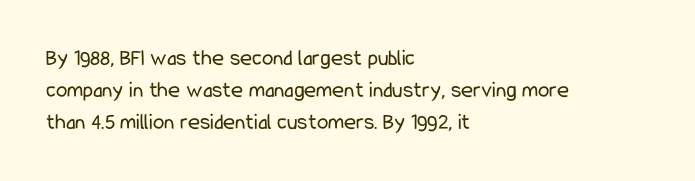
The image shows 23 px text type, upright; set left-aligned, normal line spacing (1.4x), normal letter spacing, not underlined.
